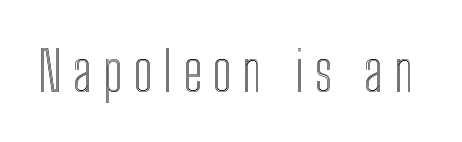
The image shows 54 px condensed type, upright; set unusually wide letter spacing (+0.2 em), not underlined; a medium x-height.
